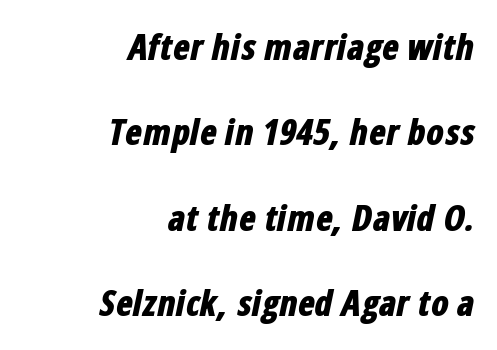
Vertical spacing — loose. Is the type slanted? Yes — the strokes lean at a clear angle. Observe the ordinary spacing: letters are neighbours, not strangers. Stroke thickness is high; the sample reads as a true bold.
